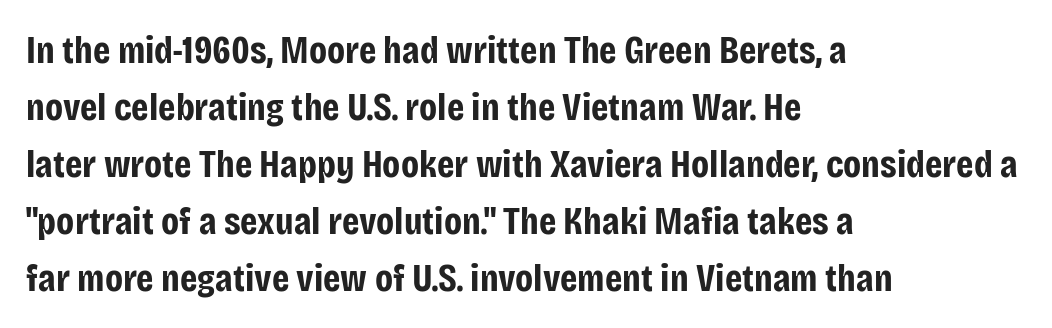
Q: Is the text bold? A: Yes.
Q: Is the text italic (slanted)? A: No, it is upright.
Q: Is the typeface a serif or a sans-serif typeface? A: Sans-serif.
Q: Is the text underlined? A: No.
Q: How is the paragraph aligned? A: Left-aligned.
Q: Is the spacing between letters normal or unusually wide? A: Normal.
Q: Is the spacing between lines tight, normal or loose? A: Normal.
Q: Width (condensed, normal, or wide)? A: Condensed.
Q: Stroke contrast? A: Low.
Q: x-height? A: Large.
Q: Monospaced? A: No.
